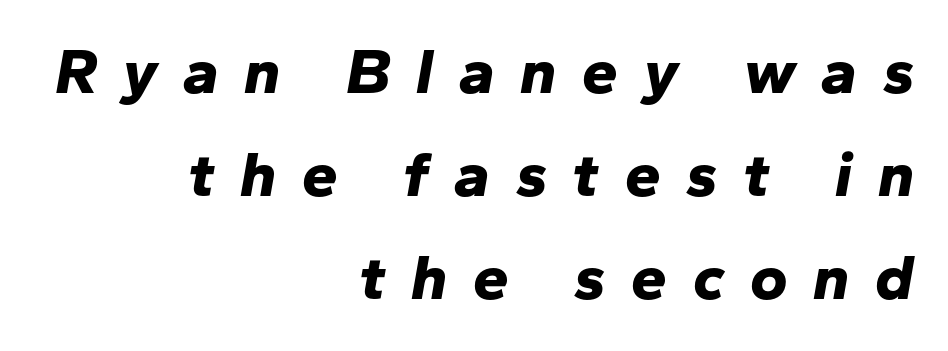
The specimen omits any rule beneath the text block's lines. As a designer I'd log this as weight 700, bold. The passage shown leans; its letterforms are oblique. Each line ends at the same right margin while the left side varies.
